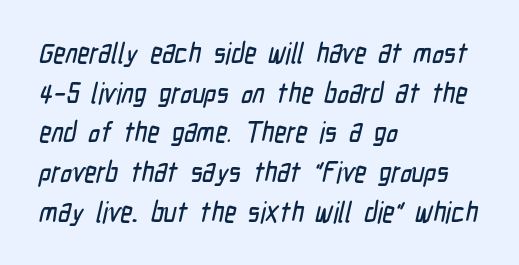
Q: Is the typeface a serif or a sans-serif typeface? A: Sans-serif.
Q: Is the text underlined? A: No.
Q: How is the paragraph aligned? A: Left-aligned.
Q: Is the spacing between letters normal or unusually wide? A: Normal.
Q: Is the spacing between lines tight, normal or loose? A: Normal.
Q: Width (condensed, normal, or wide)? A: Condensed.
Q: Stroke contrast? A: Low.
Q: x-height? A: Medium.
Q: Monospaced? A: No.
